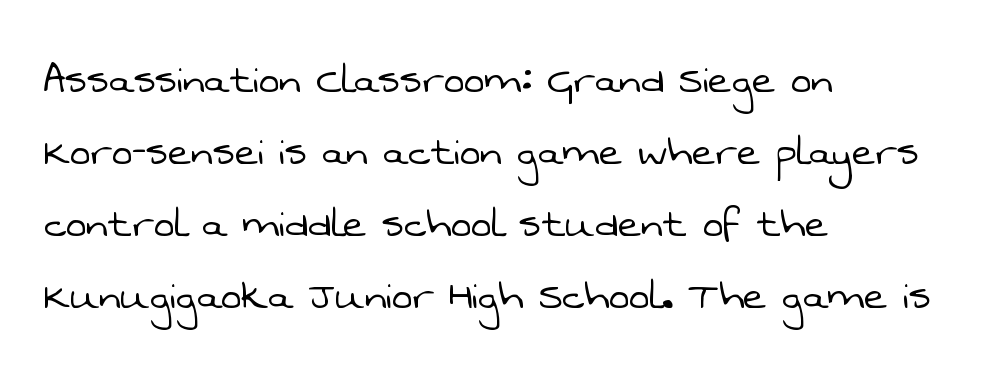
The image shows 49 px light sans-serif type; set left-aligned, normal line spacing (1.47x), normal letter spacing, not underlined; low stroke contrast and a medium x-height.
